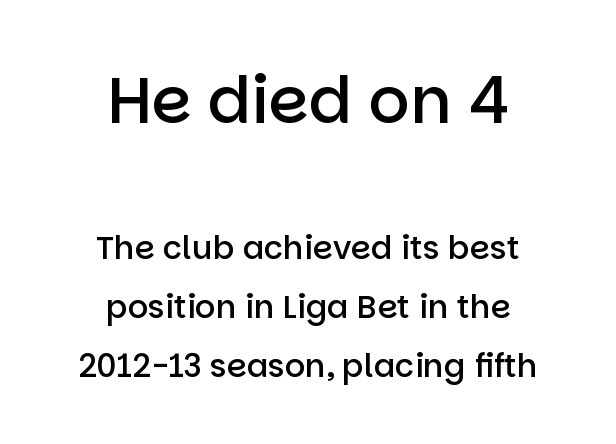
This sample has the flowing, uneven cadence of proportional lettering. These lines carry some extra weight — a demibold, not a full bold. Look at the tracking — it's just the regular setting, nothing added. The baseline area is clear.
